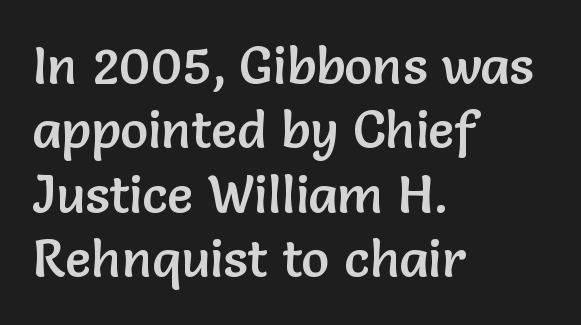
The image shows 52 px sans-serif type, upright; set left-aligned, line spacing 1.24x, normal letter spacing, not underlined; low stroke contrast and a medium x-height.
